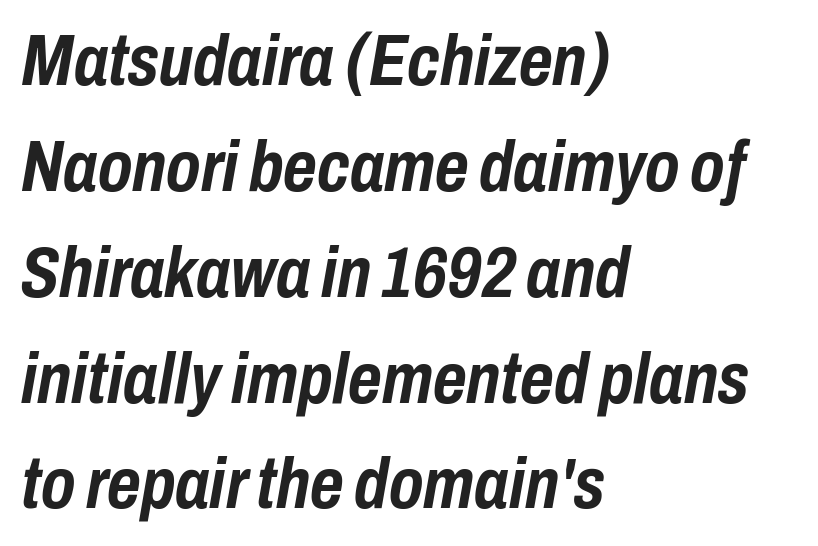
Q: Is the text bold? A: Yes.
Q: Is the text italic (slanted)? A: Yes, it leans right by about 10 degrees.
Q: Is the text underlined? A: No.
Q: How is the paragraph aligned? A: Left-aligned.
Q: Is the spacing between letters normal or unusually wide? A: Normal.
Q: Is the spacing between lines tight, normal or loose? A: Normal.
Q: Width (condensed, normal, or wide)? A: Condensed.
Q: Stroke contrast? A: Low.
Q: x-height? A: Medium.
Q: Monospaced? A: No.
